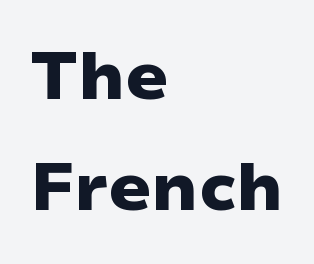
Each line starts at the same left margin while the right side varies. Nope, no serifs anywhere on these letters. The font's upright variant was chosen for this text. Descender tails drop into unmarked territory. On the weight axis this lands at bold, roughly 700. Varying glyph widths throughout — classic text-font behaviour.
